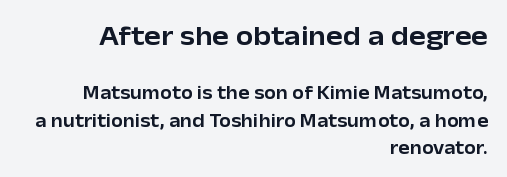
The type is set solid horizontally, with unmodified tracking. Summary of vertical rhythm: regular, with standard interline spacing. Do the characters align in a grid? No, the font is proportional. Letterform terminals end flat and unadorned throughout the passage. This is roman type, the default non-slanted kind.
